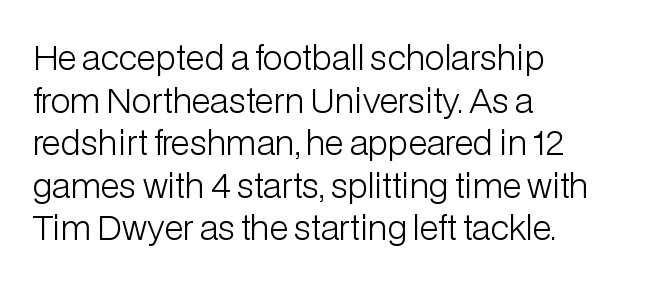
The image shows 33 px light sans-serif type, upright; set left-aligned, normal line spacing (1.29x), normal letter spacing, not underlined; low stroke contrast and a medium x-height.
